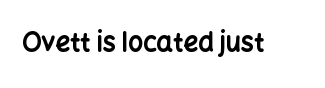
Q: Is the text bold? A: Yes.
Q: Is the text italic (slanted)? A: No, it is upright.
Q: Is the text underlined? A: No.
Q: Is the spacing between letters normal or unusually wide? A: Normal.
